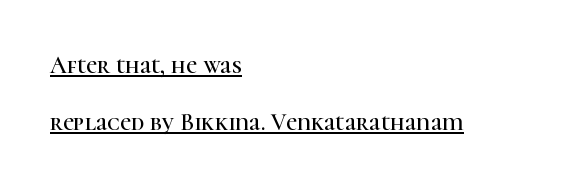
Every stem runs plumb, perpendicular to the baseline. Observe the ordinary spacing: letters are neighbours, not strangers. If you drew a ruler down the left edge, every line would touch it. Caption: lettering with a line underneath. Is there much room between lines? Yes — plenty of vertical air separates them.
